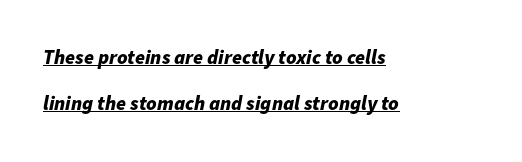
The image shows 20 px bold type, italic (leaning right); set left-aligned, loose line spacing (2.31x), normal letter spacing, underlined.
